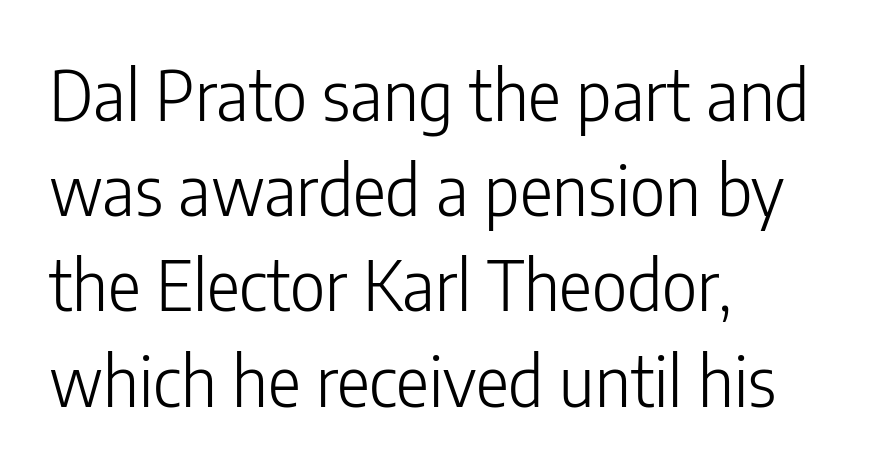
Q: Is the text bold? A: No.
Q: Is the text italic (slanted)? A: No, it is upright.
Q: Is the typeface a serif or a sans-serif typeface? A: Sans-serif.
Q: Is the text underlined? A: No.
Q: How is the paragraph aligned? A: Left-aligned.
Q: Is the spacing between letters normal or unusually wide? A: Normal.
Q: Is the spacing between lines tight, normal or loose? A: Normal.
Q: Width (condensed, normal, or wide)? A: Condensed.
Q: Stroke contrast? A: Low.
Q: x-height? A: Medium.
Q: Monospaced? A: No.
